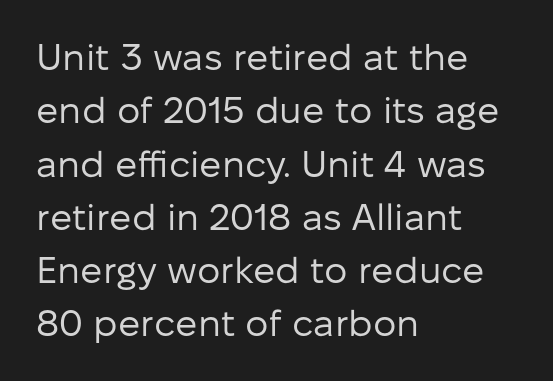
The string is rendered with underlining switched off. The typesetting does not lean heavy: it is not bold. A typesetter would label this face a sans. These lines stack with their left ends in a neat column. Reading down the column, the eye jumps a familiar distance to each next line.
